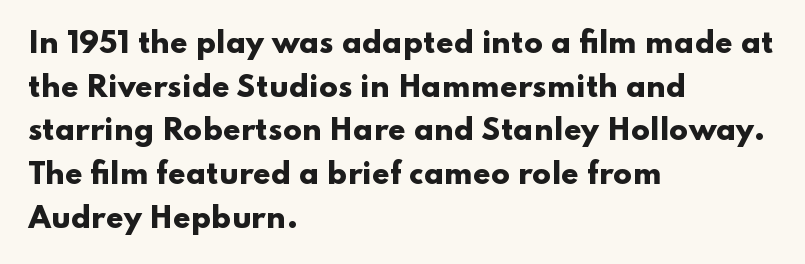
Check under the words: just untouched page. What stands out about the letter spacing? Nothing — it is the standard amount. The typesetter chose a ragged-right arrangement here. When letters stand straight like this, we call the style roman or upright. These lines are rendered in a variable-pitch font. Compared with typical paragraphs, the rows here are spaced about the same.
